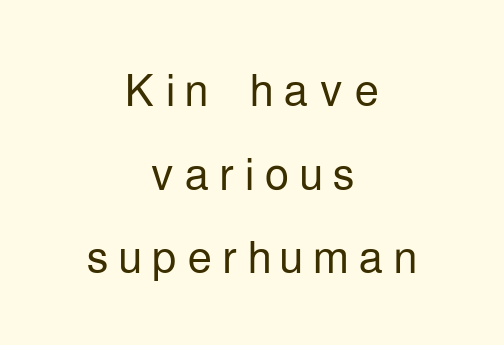
Q: Is the text bold? A: No.
Q: Is the text italic (slanted)? A: No, it is upright.
Q: Is the typeface a serif or a sans-serif typeface? A: Sans-serif.
Q: Is the text underlined? A: No.
Q: How is the paragraph aligned? A: Centered.
Q: Is the spacing between lines tight, normal or loose? A: Normal.
Q: Width (condensed, normal, or wide)? A: Condensed.
Q: Stroke contrast? A: Low.
Q: x-height? A: Medium.
Q: Monospaced? A: No.
